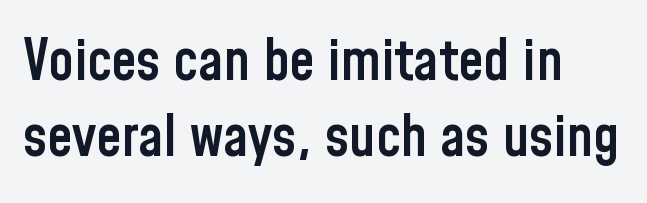
The image shows 57 px semibold, condensed sans-serif type, upright; set left-aligned, normal line spacing (1.34x), normal letter spacing, not underlined; low stroke contrast and a medium x-height.
